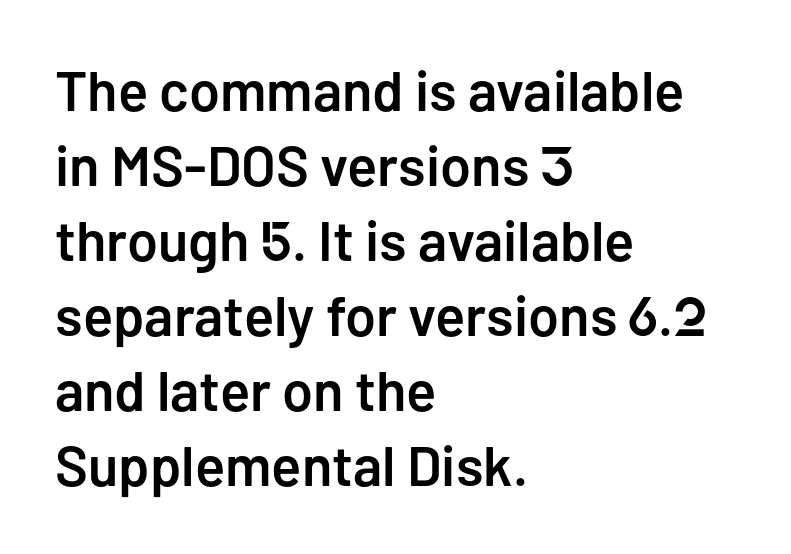
Nope, not italic — everything's standing straight. I'd call this a sans setting — the letters go barefoot. The lines in this sample share a left origin and differ only in where they stop. The rendering uses natural spacing where letterforms have individual widths. The baseline area is clear. Students, note that the glyphs here touch the page at normal intervals.
